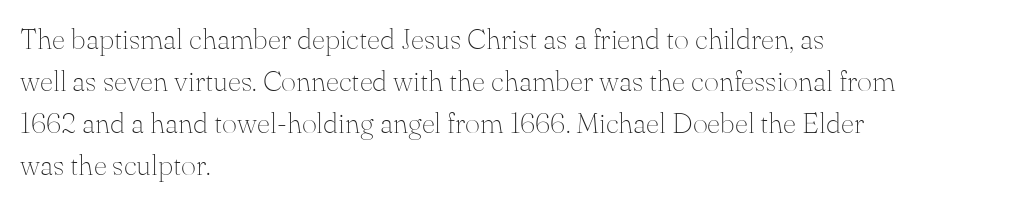
The image shows 29 px thin serif type, upright; set left-aligned, normal line spacing (1.45x), normal letter spacing, not underlined; medium stroke contrast and a small x-height.
